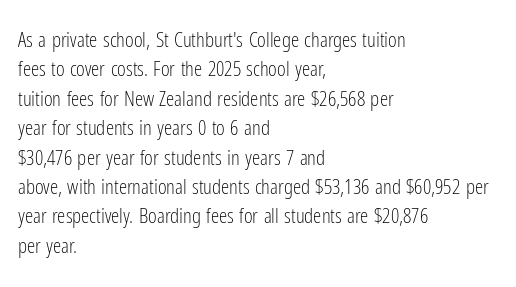
Q: Is the text bold? A: No.
Q: Is the text italic (slanted)? A: No, it is upright.
Q: Is the text underlined? A: No.
Q: How is the paragraph aligned? A: Left-aligned.
Q: Is the spacing between letters normal or unusually wide? A: Normal.
Q: Is the spacing between lines tight, normal or loose? A: Normal.
